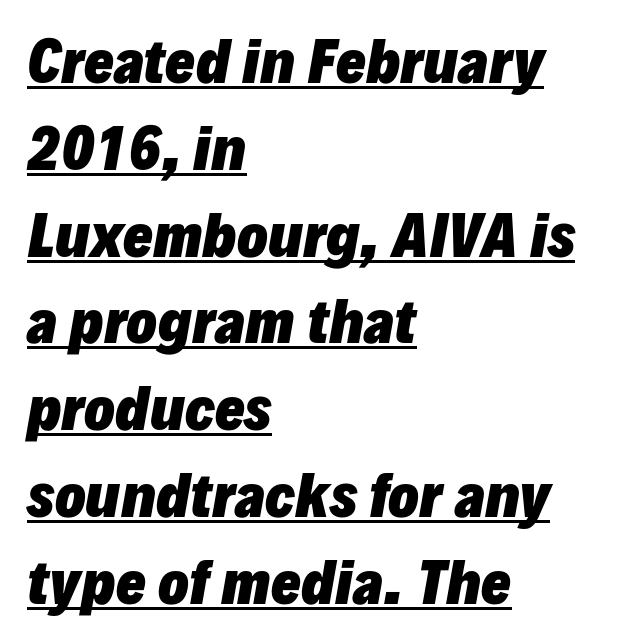
Is the type slanted? Yes — the strokes lean at a clear angle. Weight check: bold — yes, fully. In terms of letterspacing, this is plain default setting. Successive baselines arrive at the customary interval. The rag falls on the right side of this text block. A typesetter would call this proportional, since set widths differ per character.
